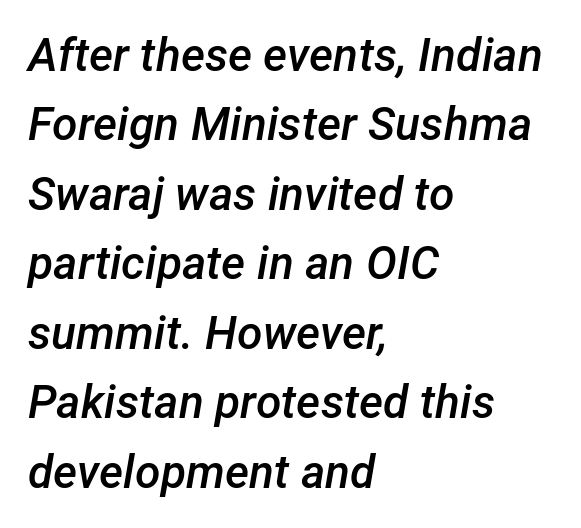
Is the type slanted? Yes — the strokes lean at a clear angle. Successive baselines arrive at the customary interval. No extra tracking has been applied to these lines. Caption: multi-line text, flush left, ragged right.
